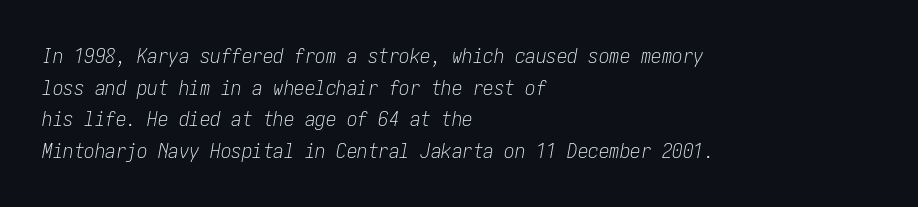
Q: Is the text bold? A: No.
Q: Is the text italic (slanted)? A: Yes, it leans right by about 10 degrees.
Q: Is the text underlined? A: No.
Q: How is the paragraph aligned? A: Left-aligned.
Q: Is the spacing between letters normal or unusually wide? A: Normal.
Q: Is the spacing between lines tight, normal or loose? A: Normal.
